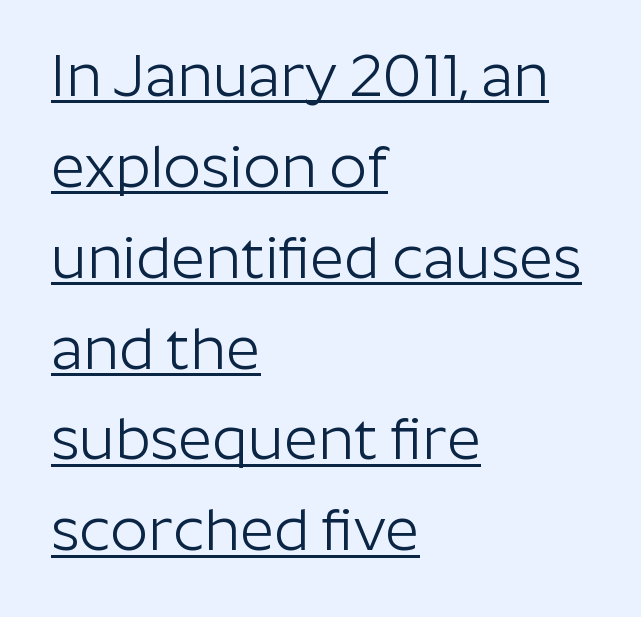
Q: Is the text bold? A: No.
Q: Is the text italic (slanted)? A: No, it is upright.
Q: Is the typeface a serif or a sans-serif typeface? A: Sans-serif.
Q: Is the text underlined? A: Yes.
Q: How is the paragraph aligned? A: Left-aligned.
Q: Is the spacing between letters normal or unusually wide? A: Normal.
Q: Is the spacing between lines tight, normal or loose? A: Normal.
Q: Width (condensed, normal, or wide)? A: Normal.
Q: Stroke contrast? A: Low.
Q: x-height? A: Medium.
Q: Monospaced? A: No.
